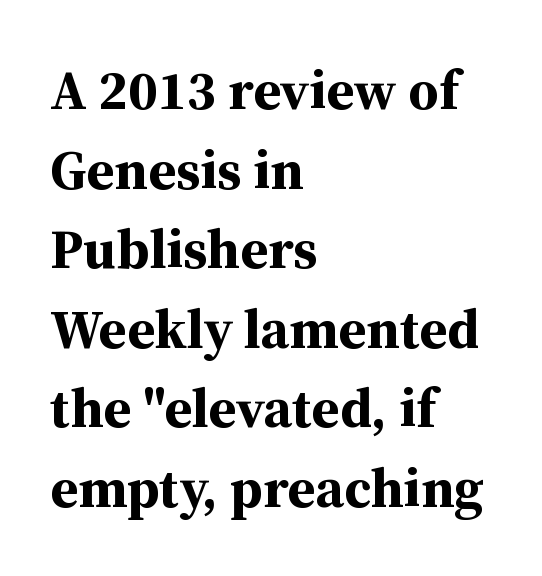
The image shows 56 px bold serif type, upright; set left-aligned, normal line spacing (1.42x), normal letter spacing, not underlined; medium stroke contrast and a medium x-height.
